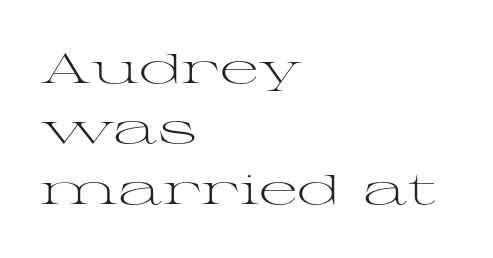
Q: Is the text bold? A: No.
Q: Is the text italic (slanted)? A: No, it is upright.
Q: Is the typeface a serif or a sans-serif typeface? A: Serif.
Q: Is the text underlined? A: No.
Q: How is the paragraph aligned? A: Left-aligned.
Q: Is the spacing between letters normal or unusually wide? A: Normal.
Q: Is the spacing between lines tight, normal or loose? A: Normal.
Q: Width (condensed, normal, or wide)? A: Wide.
Q: Stroke contrast? A: Medium.
Q: x-height? A: Medium.
Q: Monospaced? A: No.
